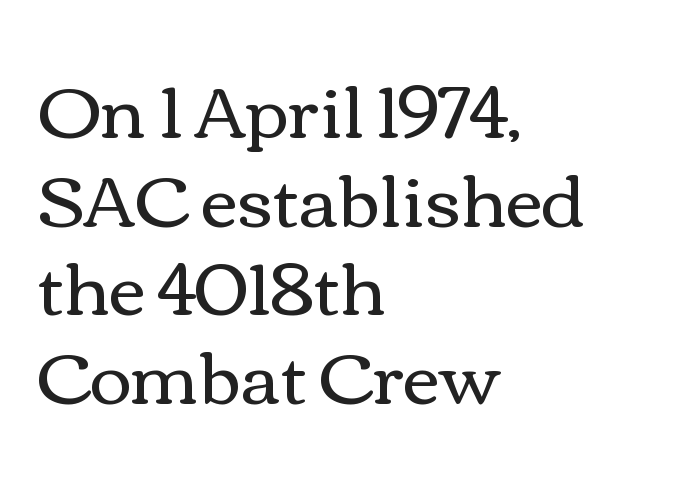
Stems here are at most as thick as an everyday book face. Italic? Not at all — the glyphs are vertical. Between one letter and the next there's only the usual sliver of space. The passage shown is typed in a proportional face where columns would drift.
